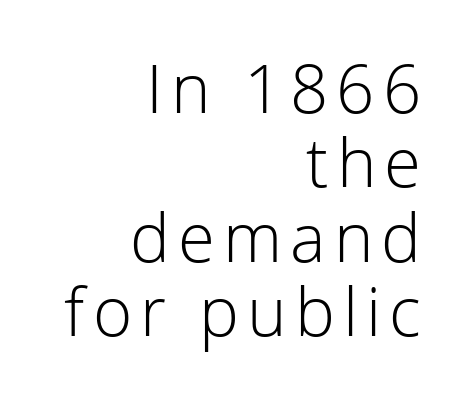
Stems and bowls with no extra thickness — not bold. Unlike a traditional serif, this face leaves its strokes unadorned. Do the characters align in a grid? No, the font is proportional. The letters stand straight up with perfectly vertical stems. Right-aligned paragraph, ragged on the left.
